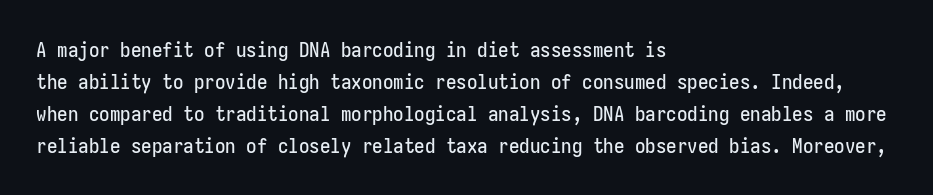
Q: Is the text italic (slanted)? A: No, it is upright.
Q: Is the text underlined? A: No.
Q: How is the paragraph aligned? A: Left-aligned.
Q: Is the spacing between letters normal or unusually wide? A: Normal.
Q: Is the spacing between lines tight, normal or loose? A: Normal.
